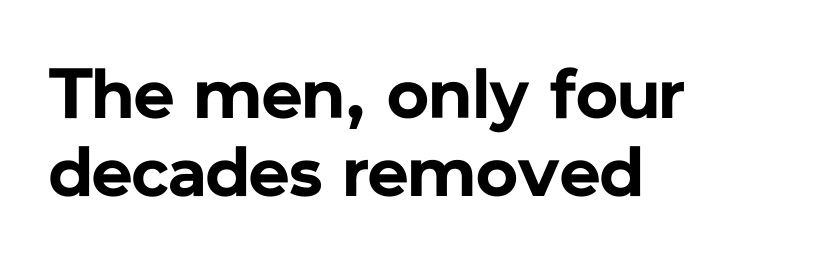
Does extra space separate the letters? No, they use regular spacing. You could not count columns in this text — the font is proportionally spaced. Baseline-to-baseline distance is barely more than the letter height. Summary of weight: heavy, a full bold.
